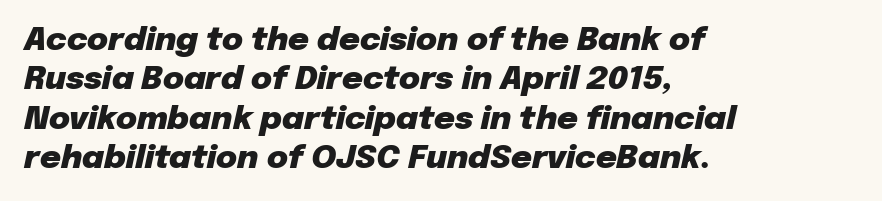
Q: Is the text bold? A: Yes.
Q: Is the text italic (slanted)? A: Yes, it leans right by about 12 degrees.
Q: Is the text underlined? A: No.
Q: How is the paragraph aligned? A: Left-aligned.
Q: Is the spacing between letters normal or unusually wide? A: Normal.
Q: Width (condensed, normal, or wide)? A: Normal.
Q: Stroke contrast? A: Low.
Q: x-height? A: Medium.
Q: Monospaced? A: No.
